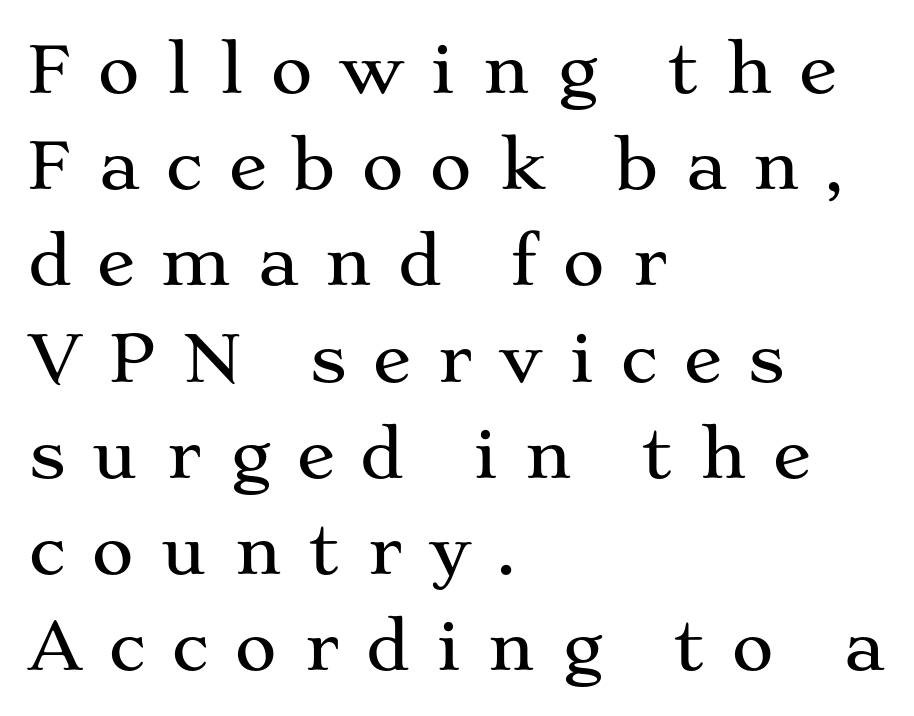
This sample is left-justified, so line endings fall wherever the words run out. The passage shown is typeset with a serif family. These lines are rendered in a variable-pitch font. Letter spacing: wide.
